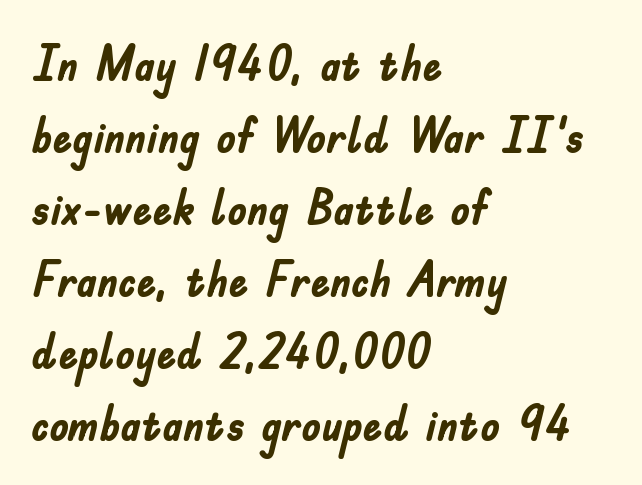
The image shows 49 px semibold, condensed sans-serif type; set left-aligned, normal line spacing (1.47x), normal letter spacing, not underlined; low stroke contrast and a small x-height.
